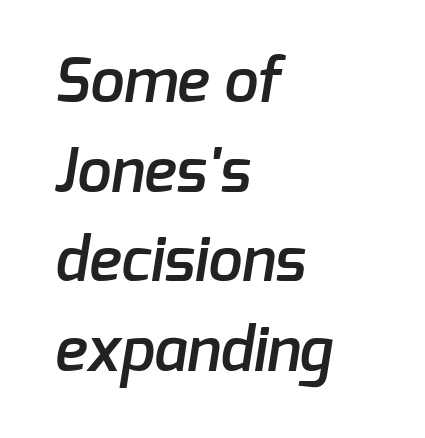
Q: Is the text bold? A: Semi-bold.
Q: Is the typeface a serif or a sans-serif typeface? A: Sans-serif.
Q: Is the text underlined? A: No.
Q: How is the paragraph aligned? A: Left-aligned.
Q: Is the spacing between letters normal or unusually wide? A: Normal.
Q: Is the spacing between lines tight, normal or loose? A: Normal.
Q: Width (condensed, normal, or wide)? A: Normal.
Q: Stroke contrast? A: Low.
Q: x-height? A: Medium.
Q: Monospaced? A: No.
